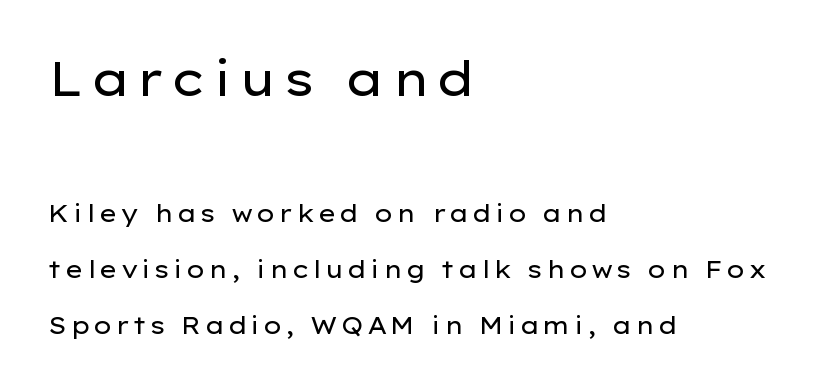
Q: Is the text bold? A: No.
Q: Is the text italic (slanted)? A: No, it is upright.
Q: Is the typeface a serif or a sans-serif typeface? A: Sans-serif.
Q: Is the text underlined? A: No.
Q: How is the paragraph aligned? A: Left-aligned.
Q: Is the spacing between lines tight, normal or loose? A: Loose.
Q: Which block of text is set in a larger size, the first (top) or the second (bottom)? A: The first (top) one.
Q: Width (condensed, normal, or wide)? A: Wide.
Q: Stroke contrast? A: Low.
Q: x-height? A: Medium.
Q: Monospaced? A: No.
